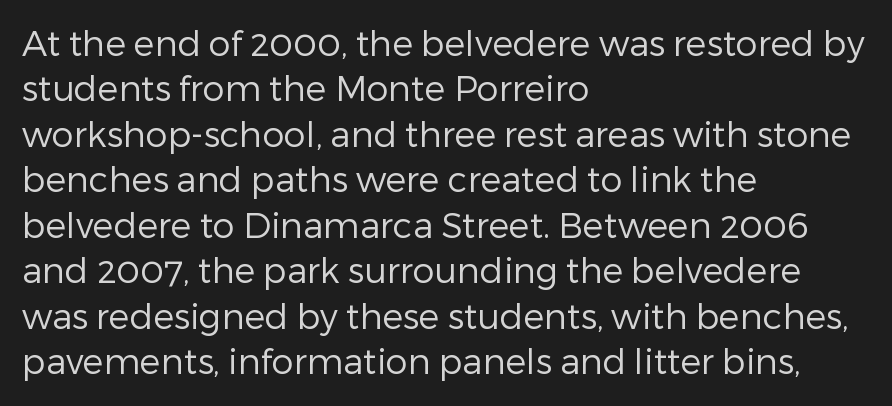
The image shows 35 px regular-weight sans-serif type, upright; set left-aligned, normal line spacing (1.3x), normal letter spacing, not underlined; low stroke contrast and a medium x-height.
